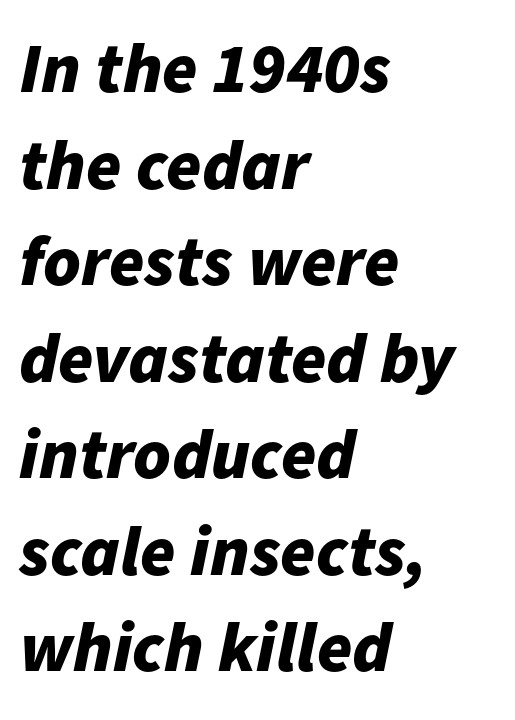
Q: Is the text bold? A: Yes.
Q: Is the text italic (slanted)? A: Yes, it leans right by about 11 degrees.
Q: Is the text underlined? A: No.
Q: How is the paragraph aligned? A: Left-aligned.
Q: Is the spacing between letters normal or unusually wide? A: Normal.
Q: Is the spacing between lines tight, normal or loose? A: Normal.
Q: Width (condensed, normal, or wide)? A: Normal.
Q: Stroke contrast? A: Low.
Q: x-height? A: Medium.
Q: Monospaced? A: No.
